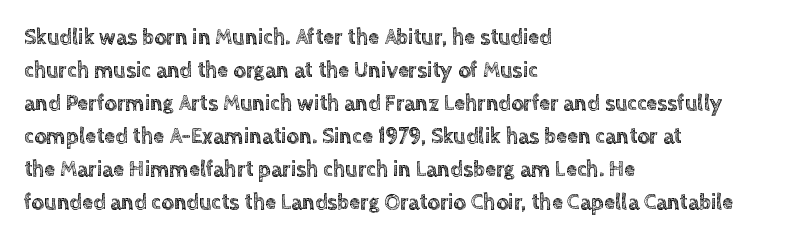
A clean baseline with only descenders dipping below it. Standard letterfit; no display-style spreading of the glyphs. Notice how descenders clear the ascenders below comfortably — that's standard leading. It's the straight-up-and-down kind of type. Does the copy run flush right? No — it runs flush left.
